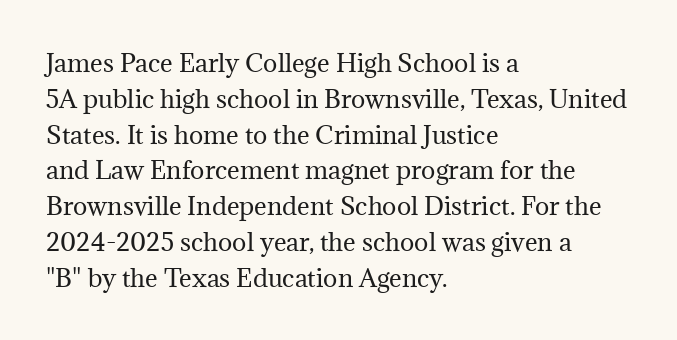
The image shows 24 px text type, upright; set left-aligned, normal line spacing (1.49x), normal letter spacing, not underlined.
